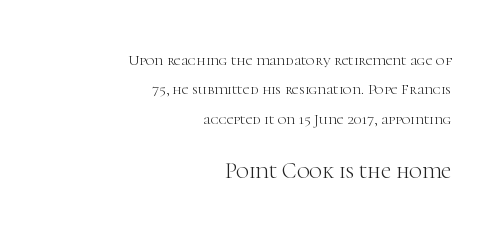
The image shows 22 px text type, upright; set right-aligned, loose line spacing (1.96x), normal letter spacing, not underlined; the second (bottom) block is 1.47x larger.
